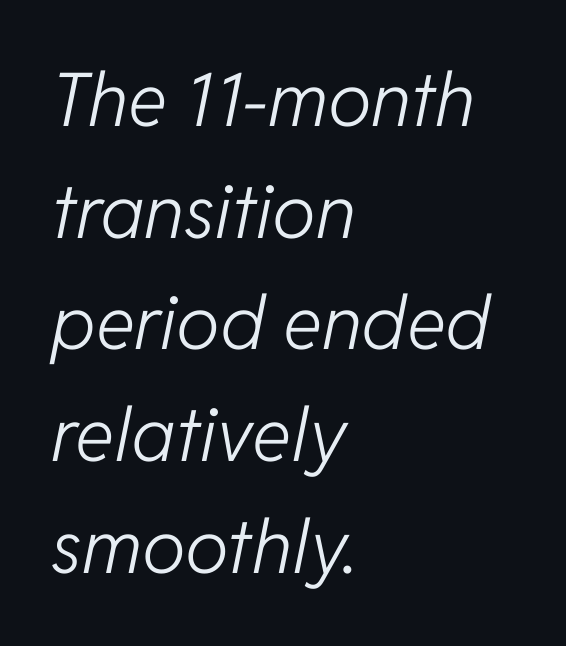
Q: Is the text bold? A: No.
Q: Is the text italic (slanted)? A: Yes, it leans right by about 11 degrees.
Q: Is the text underlined? A: No.
Q: How is the paragraph aligned? A: Left-aligned.
Q: Is the spacing between letters normal or unusually wide? A: Normal.
Q: Is the spacing between lines tight, normal or loose? A: Normal.
Q: Width (condensed, normal, or wide)? A: Normal.
Q: Stroke contrast? A: Low.
Q: x-height? A: Medium.
Q: Monospaced? A: No.
